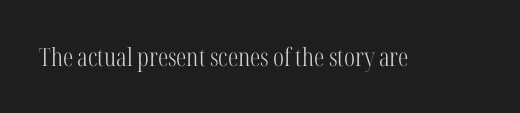
Q: Is the text bold? A: No.
Q: Is the text italic (slanted)? A: No, it is upright.
Q: Is the text underlined? A: No.
Q: Is the spacing between letters normal or unusually wide? A: Normal.
